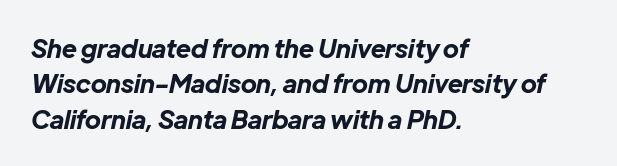
Words float on clear page, feet unadorned. The glyphs have the mass of a bold cut. Nothing unusual about the tracking: characters are spaced as the font intends. The rendering uses a moderate line-height, typical for paragraphs.
